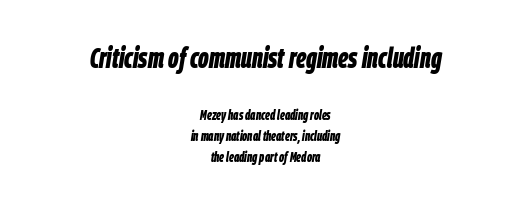
Q: Is the text bold? A: Yes.
Q: Is the text italic (slanted)? A: Yes, it leans right by about 9 degrees.
Q: Is the text underlined? A: No.
Q: How is the paragraph aligned? A: Centered.
Q: Is the spacing between letters normal or unusually wide? A: Normal.
Q: Is the spacing between lines tight, normal or loose? A: Normal.
Q: Which block of text is set in a larger size, the first (top) or the second (bottom)? A: The first (top) one.
Q: Width (condensed, normal, or wide)? A: Condensed.
Q: Stroke contrast? A: Low.
Q: x-height? A: Large.
Q: Monospaced? A: No.
